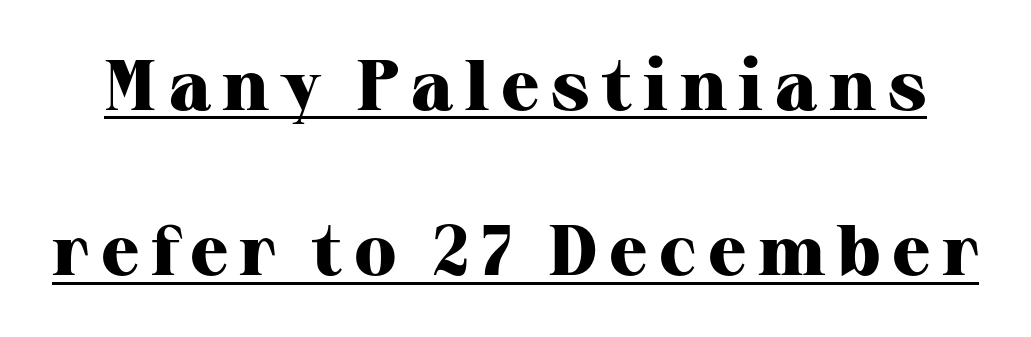
The image shows 71 px heavy serif type, upright; set loose line spacing (2.33x), underlined; high stroke contrast and a medium x-height.
